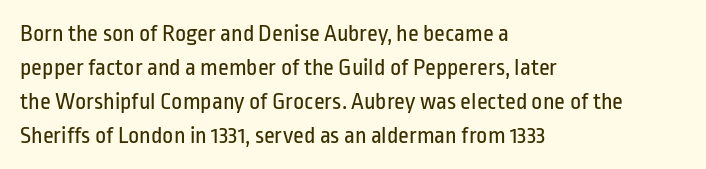
Decoration check: the copy has no underline. Teacher's note: observe the even left margin — that is flush-left alignment. Interline gaps are of average width in this sample. No chunkiness to these letters — they're not bold. These lines were composed using upright roman letters.
